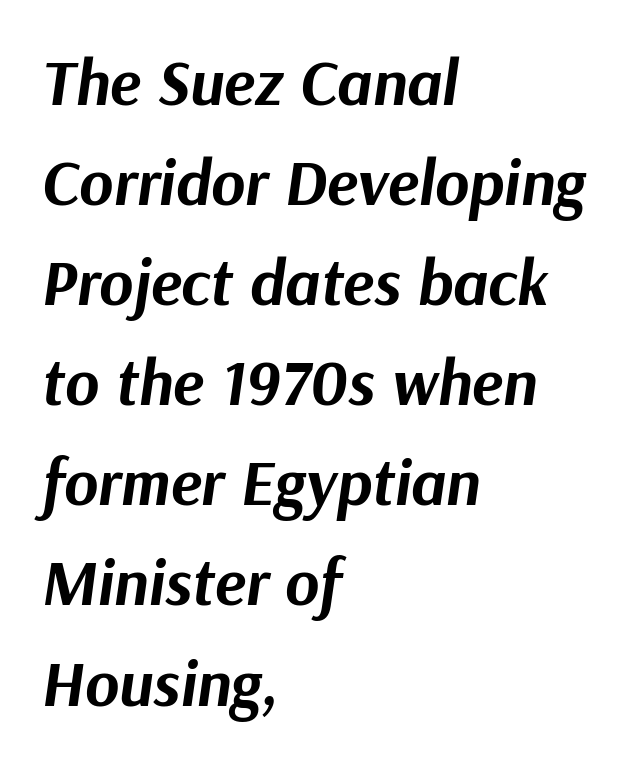
Q: Is the text bold? A: Yes.
Q: Is the text italic (slanted)? A: Yes, it leans right by about 9 degrees.
Q: Is the text underlined? A: No.
Q: How is the paragraph aligned? A: Left-aligned.
Q: Is the spacing between letters normal or unusually wide? A: Normal.
Q: Is the spacing between lines tight, normal or loose? A: Normal.
Q: Width (condensed, normal, or wide)? A: Normal.
Q: Stroke contrast? A: Medium.
Q: x-height? A: Medium.
Q: Monospaced? A: No.
